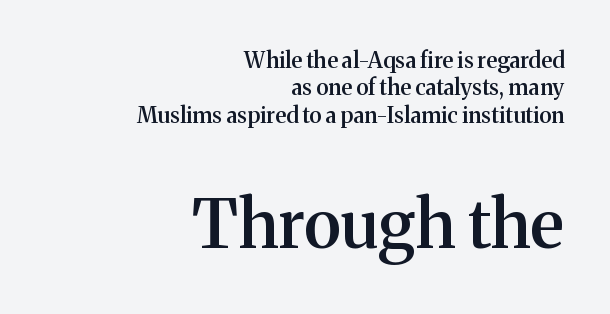
{"serif": "yes", "italic": "no", "bold": "semi", "weight": "semibold", "width": "normal", "stroke_contrast": "medium", "x_height": "medium", "monospaced": "no", "underline": "no", "align": "right", "line_spacing": "normal", "line_spacing_ratio": 1.25, "letter_spacing": "normal", "letter_spacing_em": 0.0, "larger_block": "second", "size_ratio": 3.05, "glyph_px": 67}
